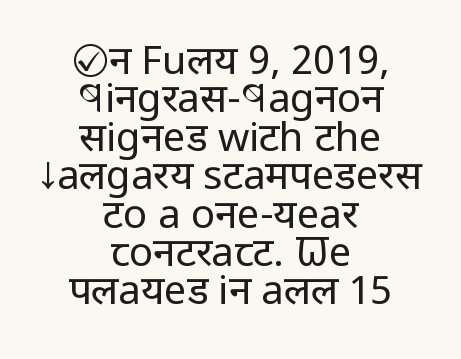
Horizontal alignment here is central, giving a formal, balanced look. Here the designer chose a conventional face with non-uniform glyph widths. The passage shown has conventional tracking throughout. Descenders hang freely into open space. Counters stay open thanks to moderate or lighter strokes. Honestly, the rows look squashed on top of each other.
